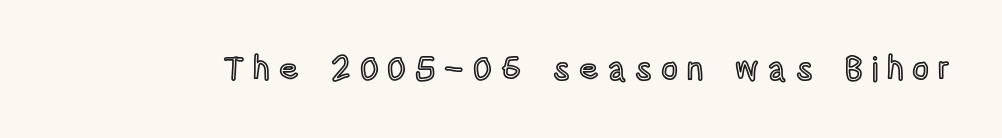
Q: Is the text italic (slanted)? A: No, it is upright.
Q: Is the text underlined? A: No.
Q: Is the spacing between letters normal or unusually wide? A: Unusually wide.
Q: Width (condensed, normal, or wide)? A: Condensed.
Q: x-height? A: Large.
Q: Monospaced? A: No.
